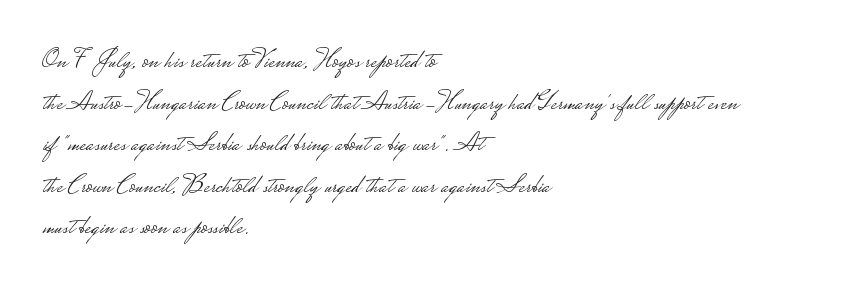
{"bold": "no", "underline": "no", "align": "left", "line_spacing": "normal", "line_spacing_ratio": 1.54, "letter_spacing": "normal", "letter_spacing_em": 0.0, "glyph_px": 27}
